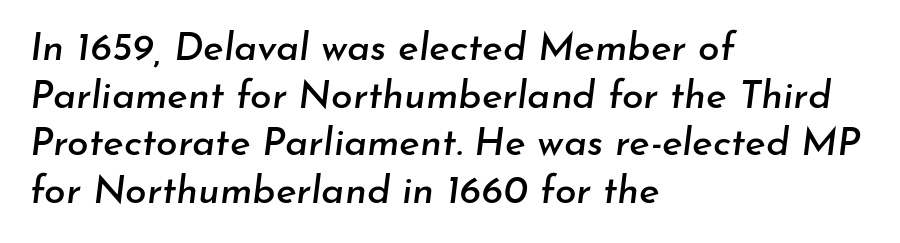
An italicized treatment has been applied to the whole sample. Alignment: flush left. No extra tracking has been applied to these lines. Think of a printed novel: that variable character pitch is what you see here. Lines of text with bare space underneath.
